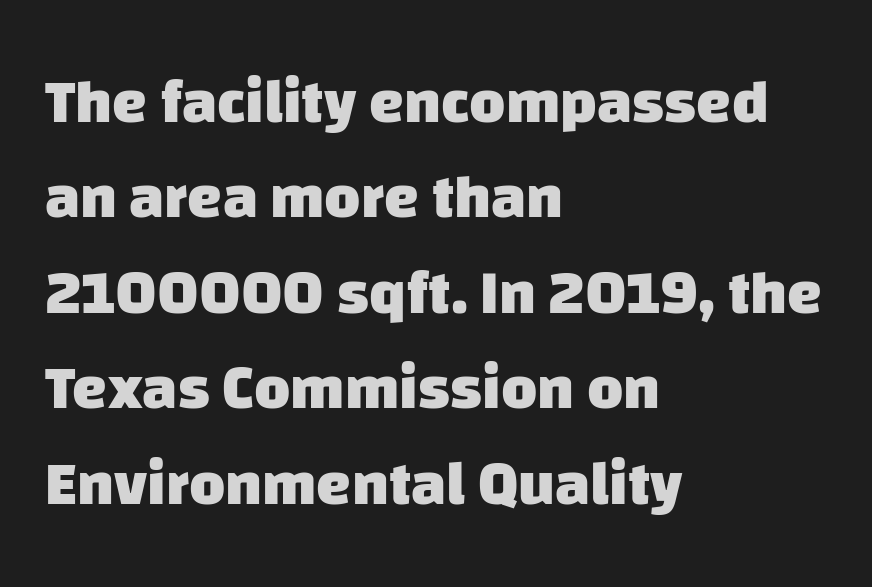
The image shows 62 px heavy sans-serif type; set left-aligned, normal line spacing (1.54x), normal letter spacing, not underlined; low stroke contrast and a large x-height.
